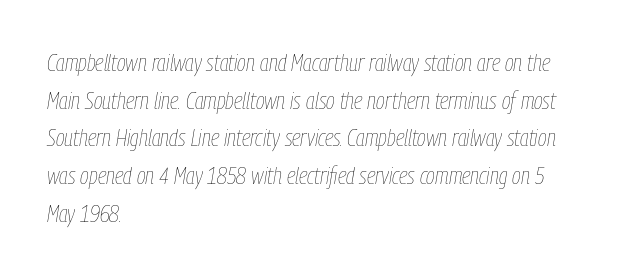
The image shows 24 px text type, italic (leaning right); set left-aligned, normal line spacing (1.57x), normal letter spacing, not underlined.
